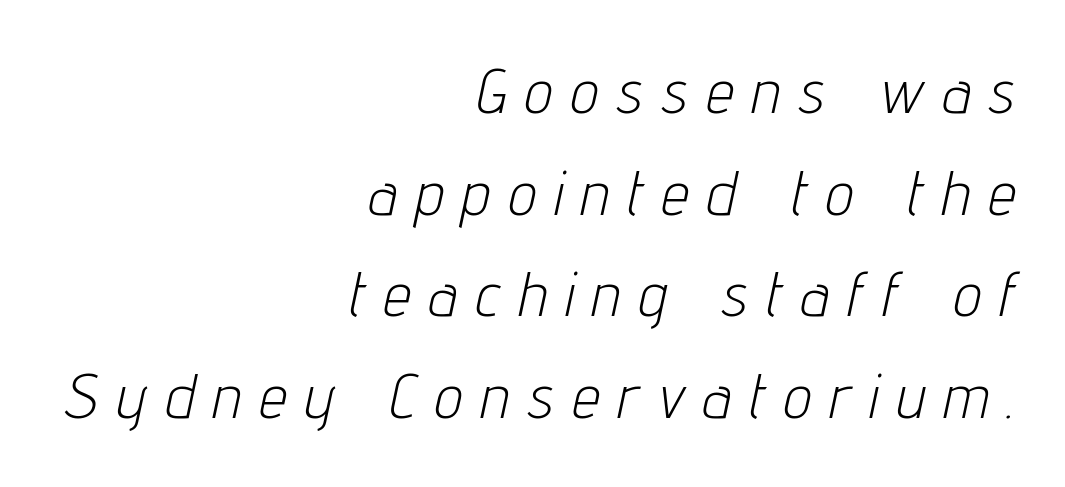
Q: Is the text bold? A: No.
Q: Is the text italic (slanted)? A: Yes, it leans right by about 12 degrees.
Q: Is the text underlined? A: No.
Q: How is the paragraph aligned? A: Right-aligned.
Q: Is the spacing between letters normal or unusually wide? A: Unusually wide.
Q: Is the spacing between lines tight, normal or loose? A: Normal.
Q: Width (condensed, normal, or wide)? A: Condensed.
Q: Stroke contrast? A: Low.
Q: x-height? A: Medium.
Q: Monospaced? A: No.
